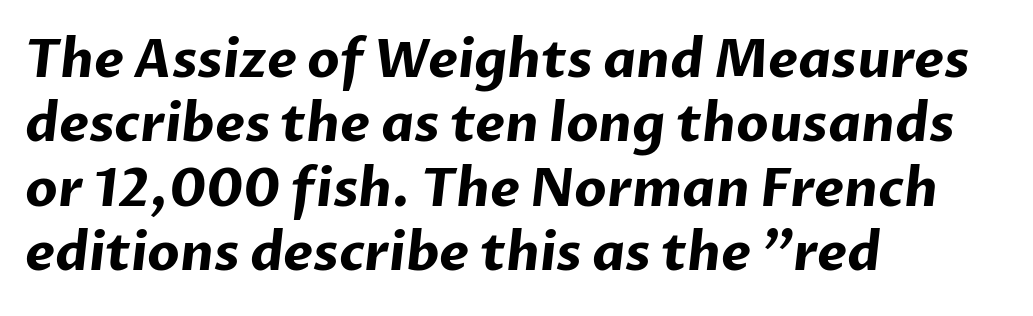
Q: Is the text bold? A: Yes.
Q: Is the typeface a serif or a sans-serif typeface? A: Sans-serif.
Q: Is the text underlined? A: No.
Q: How is the paragraph aligned? A: Left-aligned.
Q: Is the spacing between letters normal or unusually wide? A: Normal.
Q: Width (condensed, normal, or wide)? A: Normal.
Q: Stroke contrast? A: Low.
Q: x-height? A: Medium.
Q: Monospaced? A: No.
